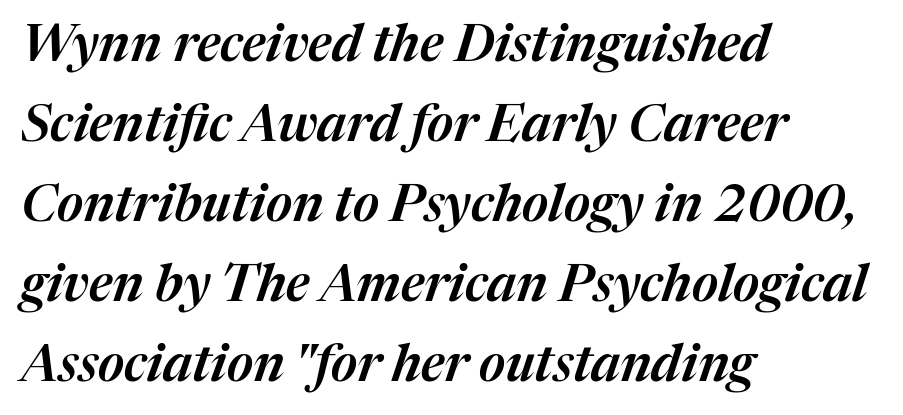
The string is rendered with underlining switched off. Reading down the block, your eye returns to a fixed left position each line. Italic? Definitely — the glyphs are oblique. Is this a fixed-width face? No — the glyphs have proportional, varying widths.
